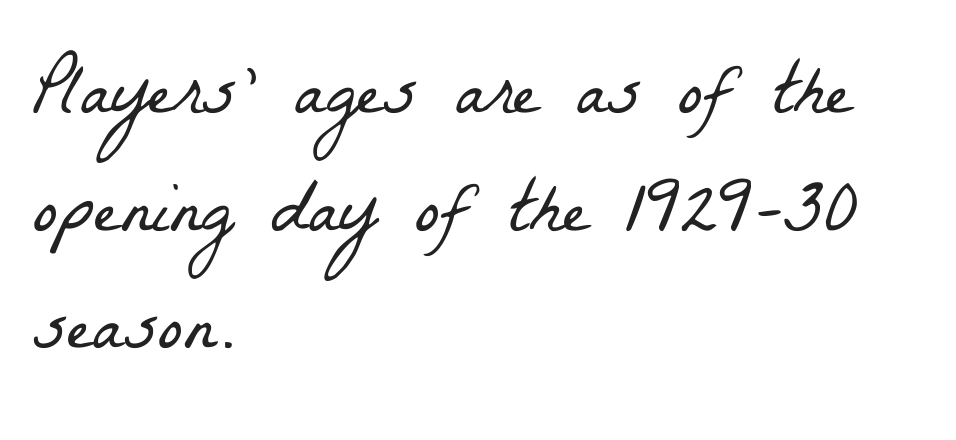
A light-to-regular cut is what we see here. Layout note: lines flush left. Each letter keeps its own natural width here, so spacing adapts to shape. Nobody touched the tracking dial on this one.
